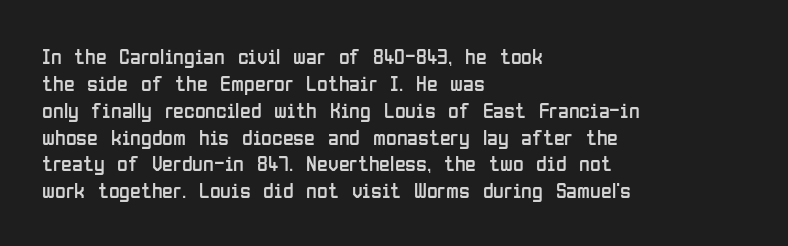
Honestly, the letter spacing is just normal — you wouldn't notice it. A student would call this left alignment; a typographer would say flush left, rag right. The font sits on the lighter half of the weight spectrum, regular included. Just letters on the line, the space beneath them empty.
